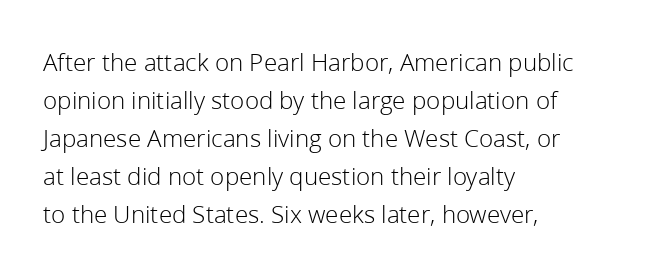
{"italic": "no", "bold": "no", "underline": "no", "align": "left", "line_spacing": "normal", "line_spacing_ratio": 1.46, "letter_spacing": "normal", "letter_spacing_em": 0.0, "glyph_px": 26}
